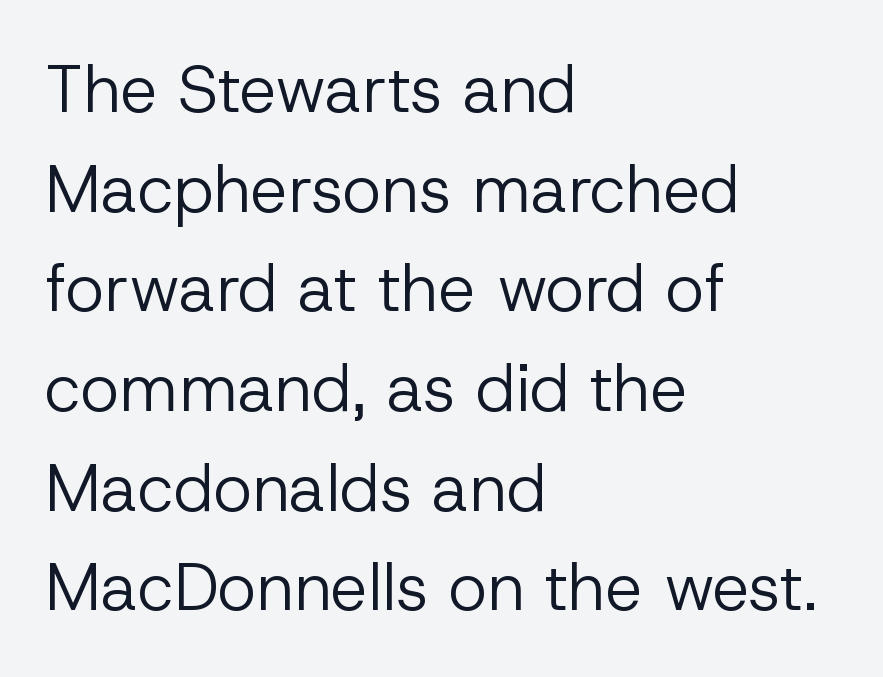
Q: Is the text bold? A: No.
Q: Is the text italic (slanted)? A: No, it is upright.
Q: Is the typeface a serif or a sans-serif typeface? A: Sans-serif.
Q: Is the text underlined? A: No.
Q: How is the paragraph aligned? A: Left-aligned.
Q: Is the spacing between letters normal or unusually wide? A: Normal.
Q: Is the spacing between lines tight, normal or loose? A: Normal.
Q: Width (condensed, normal, or wide)? A: Normal.
Q: Stroke contrast? A: Low.
Q: x-height? A: Medium.
Q: Monospaced? A: No.
